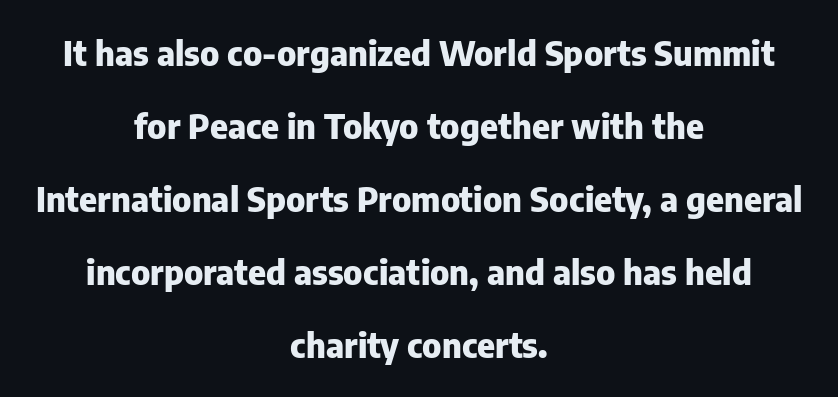
Think of a printed novel: that variable character pitch is what you see here. Vertical spacing — loose. The tracking reads as untouched default to a designer's eye. Note: no serifs on the glyphs.
